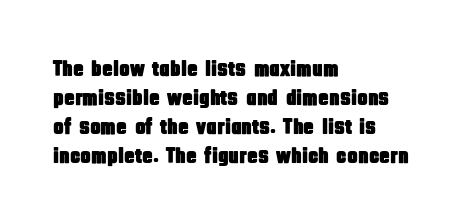
{"italic": "no", "underline": "no", "align": "left", "line_spacing": "normal", "line_spacing_ratio": 1.32, "letter_spacing": "normal", "letter_spacing_em": 0.0, "glyph_px": 22}
